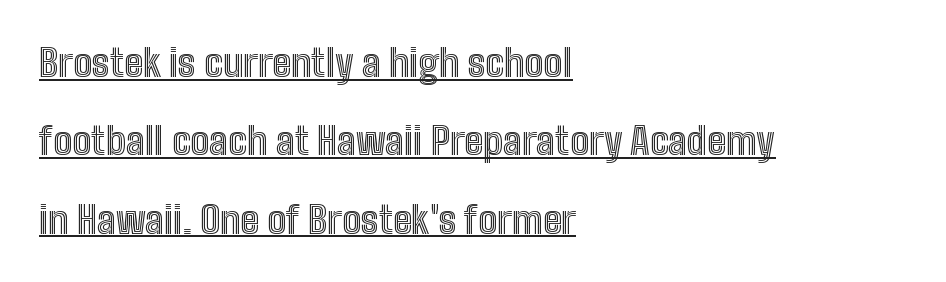
The image shows 38 px condensed type, upright; set left-aligned, loose line spacing (2.06x), normal letter spacing, underlined; a medium x-height.
